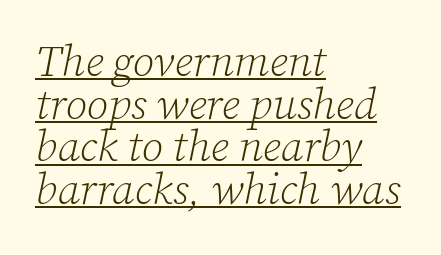
The image shows 44 px light serif type, italic (leaning right); set left-aligned, tight line spacing (0.97x), normal letter spacing, underlined; low stroke contrast and a medium x-height.
